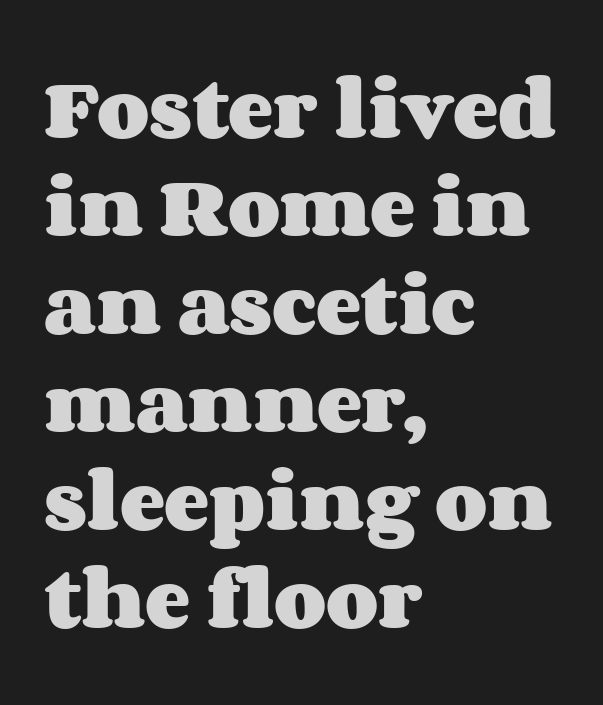
Every letter is thick-stroked: bold, no question. Check under the words: just untouched page. Posture: upright roman. This rendering uses left alignment, leaving the right contour irregular. Does the leading feel generous? No, just average.
